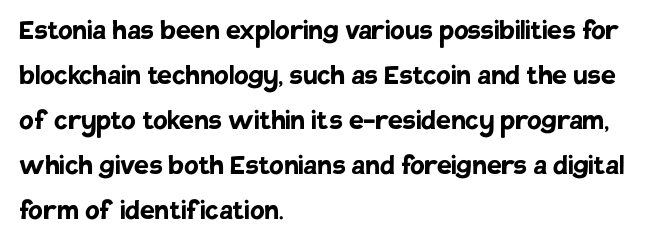
Interline gaps are of average width in this sample. Look at the bottom of the vertical strokes: they stop flat, with no serifs. Look at the tracking — it's just the regular setting, nothing added. Is the block centered? No — it sits flush against the left margin. Quick note: underline off.
